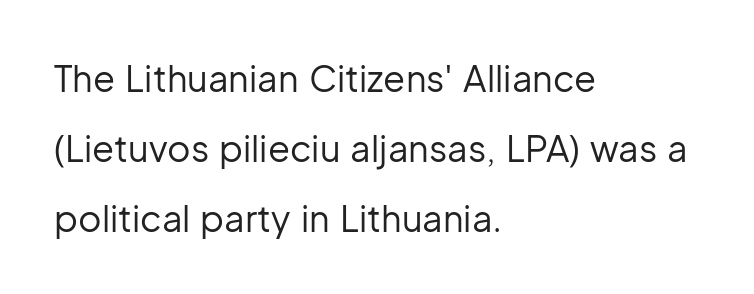
The image shows 36 px regular-weight sans-serif type, upright; set left-aligned, loose line spacing (1.94x), normal letter spacing, not underlined; low stroke contrast and a medium x-height.
